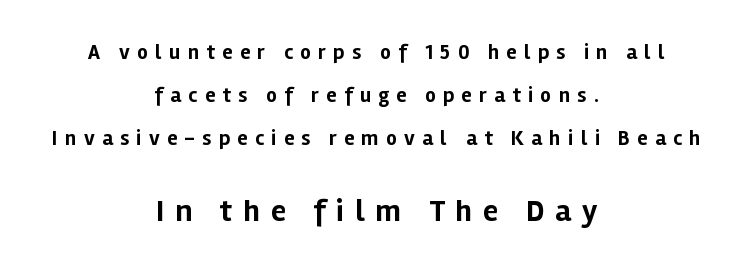
{"serif": "no", "italic": "no", "bold": "yes", "weight": "bold", "width": "normal", "stroke_contrast": "low", "x_height": "medium", "monospaced": "no", "underline": "no", "align": "center", "line_spacing": "loose", "line_spacing_ratio": 2.04, "letter_spacing": "wide", "letter_spacing_em": 0.35, "larger_block": "second", "size_ratio": 1.48, "glyph_px": 31}
